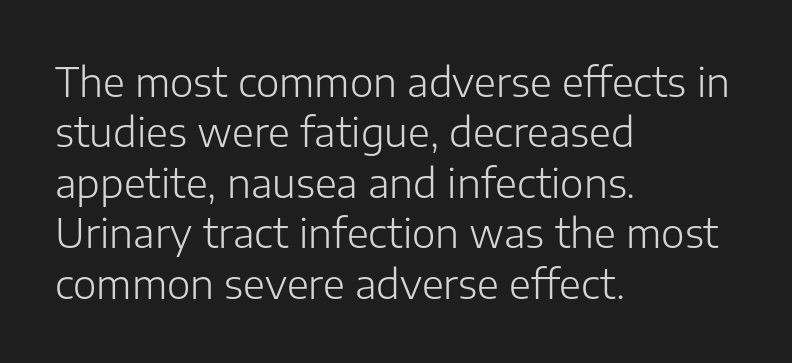
{"serif": "no", "italic": "no", "bold": "no", "weight": "light", "width": "normal", "stroke_contrast": "low", "x_height": "medium", "monospaced": "no", "underline": "no", "align": "left", "line_spacing": "normal", "line_spacing_ratio": 1.26, "letter_spacing": "normal", "letter_spacing_em": 0.0, "glyph_px": 40}
